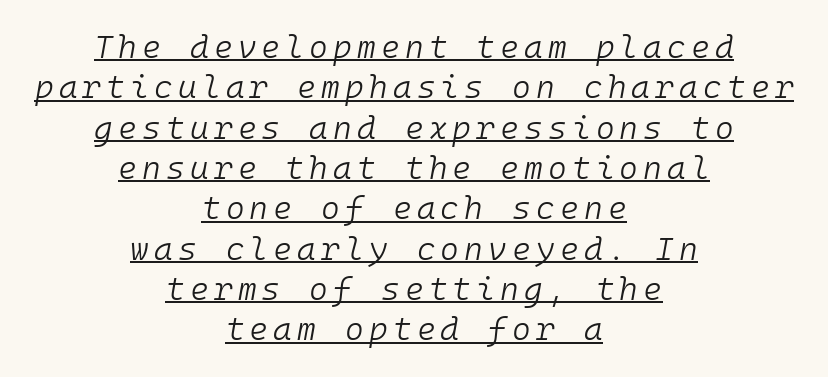
{"italic": "yes", "lean": "right", "slant_degrees": 10, "bold": "no", "weight": "light", "width": "normal", "stroke_contrast": "low", "x_height": "medium", "monospaced": "yes", "underline": "yes", "align": "center", "line_spacing": "normal", "line_spacing_ratio": 1.26, "glyph_px": 32}
